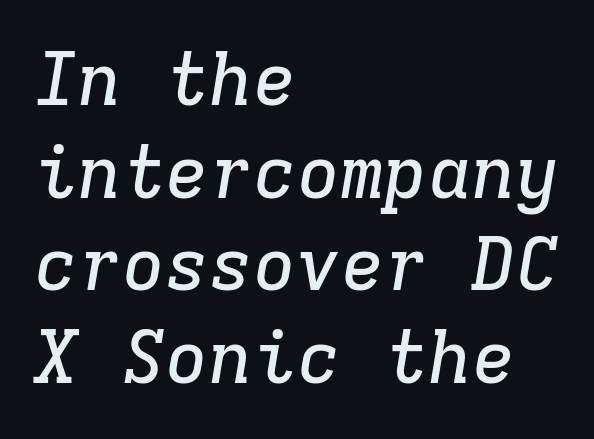
The image shows 73 px serif type, italic (leaning right), monospaced; set left-aligned, normal line spacing (1.27x), normal letter spacing, not underlined; low stroke contrast and a medium x-height.
